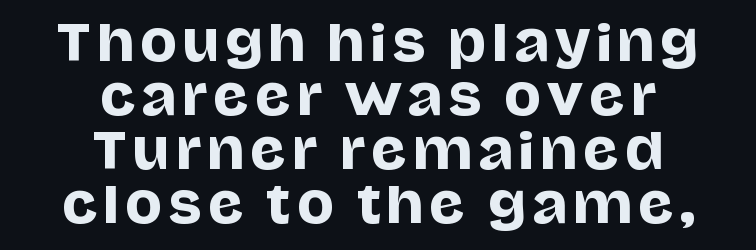
The image shows 49 px sans-serif type, upright; set centered, tight line spacing (1.1x), not underlined; low stroke contrast and a large x-height.
